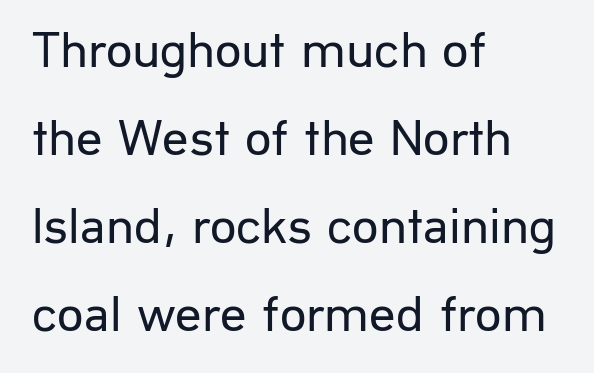
Q: Is the text bold? A: No.
Q: Is the text italic (slanted)? A: No, it is upright.
Q: Is the typeface a serif or a sans-serif typeface? A: Sans-serif.
Q: Is the text underlined? A: No.
Q: How is the paragraph aligned? A: Left-aligned.
Q: Is the spacing between letters normal or unusually wide? A: Normal.
Q: Is the spacing between lines tight, normal or loose? A: Normal.
Q: Width (condensed, normal, or wide)? A: Normal.
Q: Stroke contrast? A: Low.
Q: x-height? A: Medium.
Q: Monospaced? A: No.
